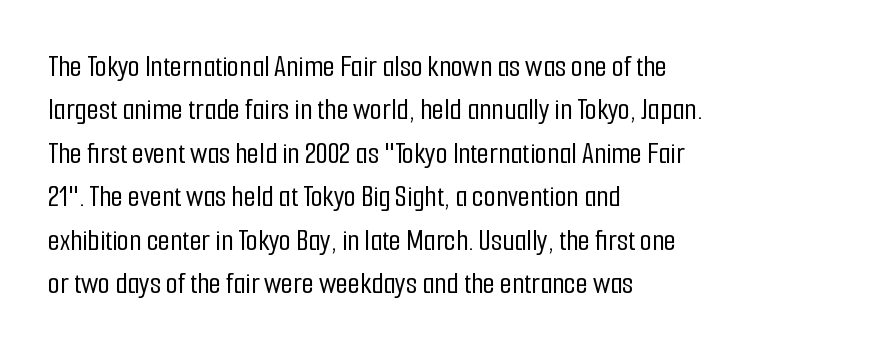
This sample uses plain, unmodified letter spacing. Posture: vertical. The passage shown stacks its lines at a standard gap. Line starts are locked; line ends wander. The characters display no serif detailing; their extremities are plain.
